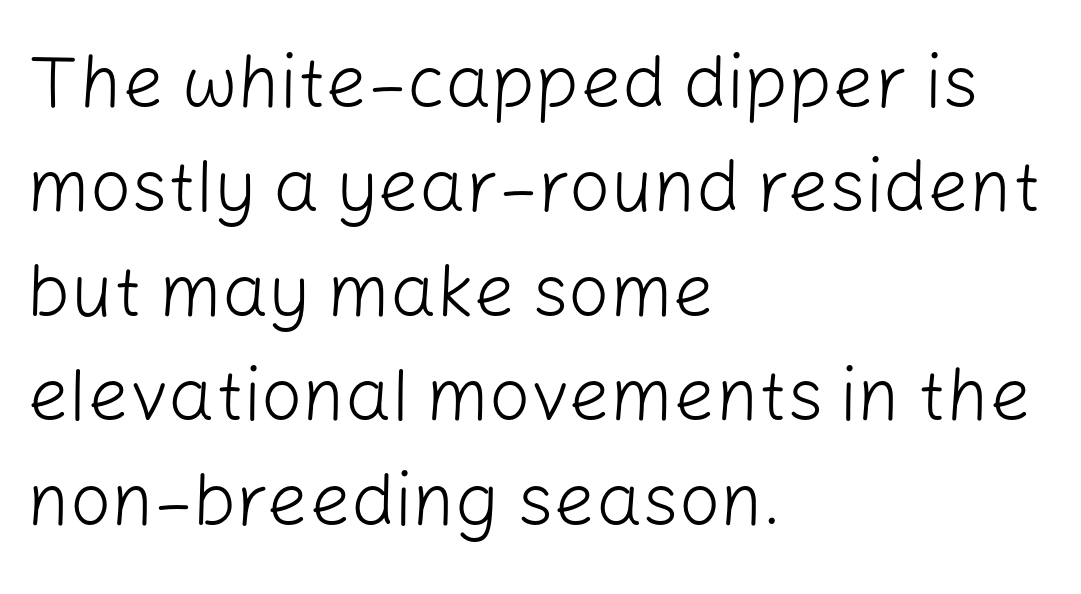
{"serif": "no", "italic": "no", "bold": "no", "weight": "light", "width": "normal", "stroke_contrast": "low", "x_height": "medium", "monospaced": "no", "underline": "no", "align": "left", "line_spacing": "normal", "line_spacing_ratio": 1.43, "letter_spacing": "normal", "letter_spacing_em": 0.0, "glyph_px": 73}
